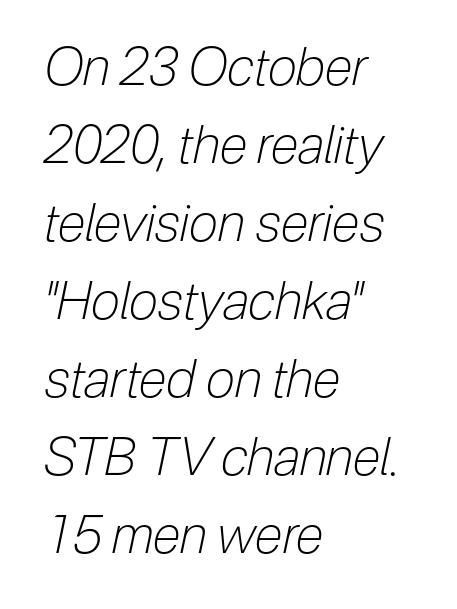
Nothing heavy about these letters — not bold at all. Horizontal alignment here is leftward, the default for most running prose. This rendering leaves character spacing at its baseline value. The rendering applies a slant to the glyphs. Varying glyph widths throughout — classic text-font behaviour.
